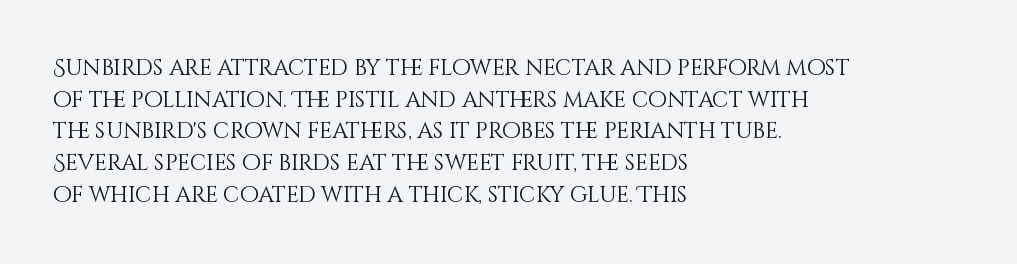
Q: Is the text bold? A: No.
Q: Is the text italic (slanted)? A: No, it is upright.
Q: Is the text underlined? A: No.
Q: How is the paragraph aligned? A: Left-aligned.
Q: Is the spacing between letters normal or unusually wide? A: Normal.
Q: Is the spacing between lines tight, normal or loose? A: Normal.
